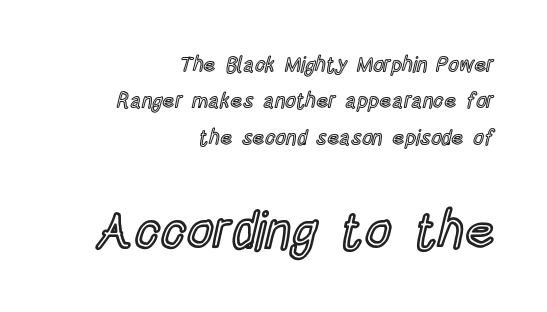
{"width": "condensed", "x_height": "large", "monospaced": "no", "underline": "no", "align": "right", "line_spacing_ratio": 1.73, "letter_spacing": "normal", "letter_spacing_em": 0.0, "larger_block": "second", "size_ratio": 2.48, "glyph_px": 52}
